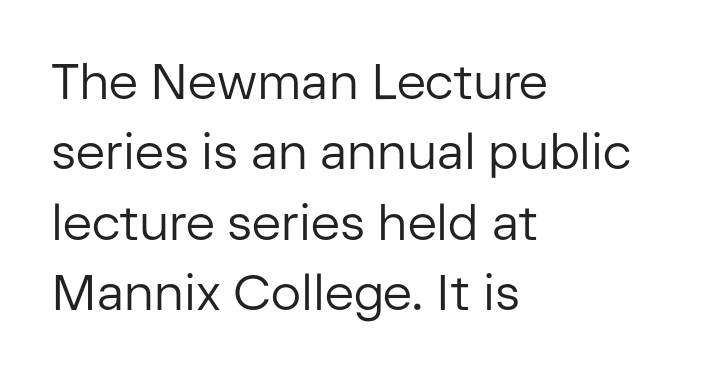
Q: Is the text bold? A: No.
Q: Is the text italic (slanted)? A: No, it is upright.
Q: Is the typeface a serif or a sans-serif typeface? A: Sans-serif.
Q: Is the text underlined? A: No.
Q: How is the paragraph aligned? A: Left-aligned.
Q: Is the spacing between letters normal or unusually wide? A: Normal.
Q: Is the spacing between lines tight, normal or loose? A: Normal.
Q: Width (condensed, normal, or wide)? A: Normal.
Q: Stroke contrast? A: Low.
Q: x-height? A: Medium.
Q: Monospaced? A: No.
